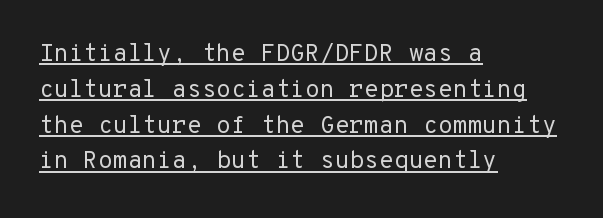
Q: Is the text bold? A: No.
Q: Is the text italic (slanted)? A: No, it is upright.
Q: Is the text underlined? A: Yes.
Q: How is the paragraph aligned? A: Left-aligned.
Q: Is the spacing between letters normal or unusually wide? A: Normal.
Q: Is the spacing between lines tight, normal or loose? A: Normal.
